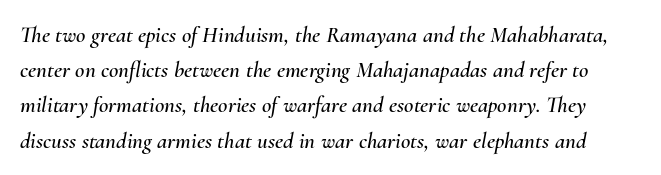
{"italic": "yes", "lean": "right", "slant_degrees": 10, "underline": "no", "line_spacing": "normal", "line_spacing_ratio": 1.53, "letter_spacing": "normal", "letter_spacing_em": 0.0, "glyph_px": 23}
